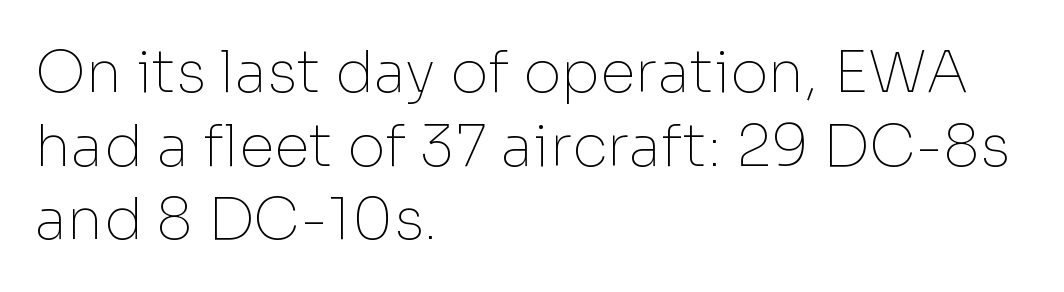
The image shows 58 px thin sans-serif type, upright; set left-aligned, normal line spacing (1.27x), normal letter spacing, not underlined; low stroke contrast and a medium x-height.
